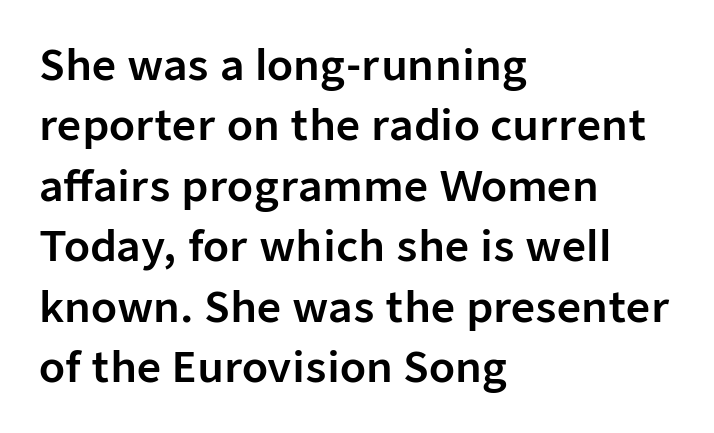
{"serif": "no", "italic": "no", "width": "normal", "stroke_contrast": "low", "x_height": "medium", "monospaced": "no", "underline": "no", "align": "left", "line_spacing": "normal", "line_spacing_ratio": 1.44, "letter_spacing": "normal", "letter_spacing_em": 0.0, "glyph_px": 42}
